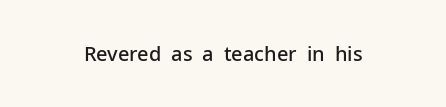
The image shows 20 px text type, upright; set normal letter spacing, not underlined.
